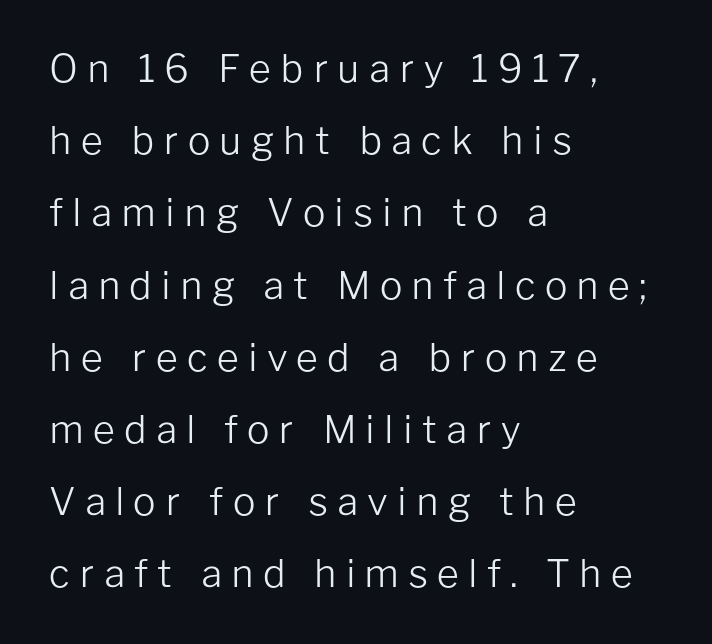
Q: Is the text bold? A: No.
Q: Is the text italic (slanted)? A: No, it is upright.
Q: Is the typeface a serif or a sans-serif typeface? A: Sans-serif.
Q: Is the text underlined? A: No.
Q: How is the paragraph aligned? A: Left-aligned.
Q: Is the spacing between letters normal or unusually wide? A: Unusually wide.
Q: Is the spacing between lines tight, normal or loose? A: Loose.
Q: Width (condensed, normal, or wide)? A: Normal.
Q: Stroke contrast? A: Low.
Q: x-height? A: Medium.
Q: Monospaced? A: No.
